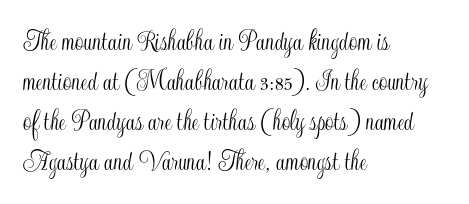
Beneath every word, the page is bare. The passage shown is typed in a proportional face where columns would drift. In terms of letterspacing, this is plain default setting.
